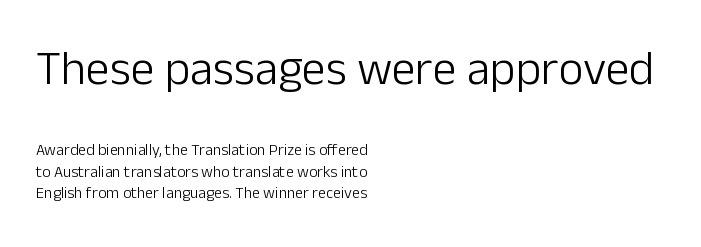
Descenders are the only things crossing below the line. The lines in this sample share a left origin and differ only in where they stop. This sample uses plain, unmodified letter spacing. In terms of leading, this rendering sits right in the middle.
